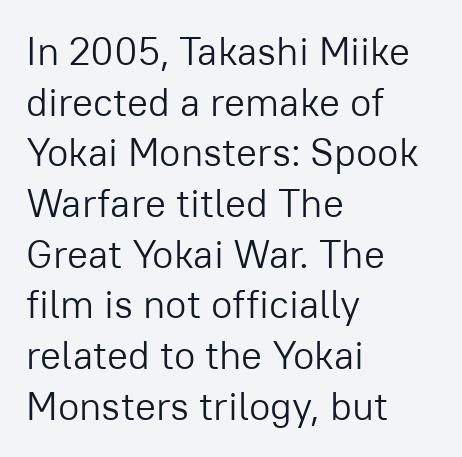
This rendering employs a face without finishing strokes, i.e., a sans-serif. Summary of weight: not heavy and not bold. Has an underline been added? It has not. Italic? Not at all — the glyphs are vertical. Alignment: flush left. You could not count columns in this text — the font is proportionally spaced.
